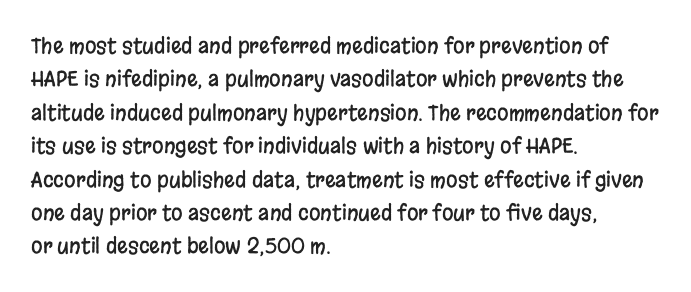
The image shows 21 px text type, upright; set left-aligned, normal line spacing (1.59x), normal letter spacing, not underlined.
